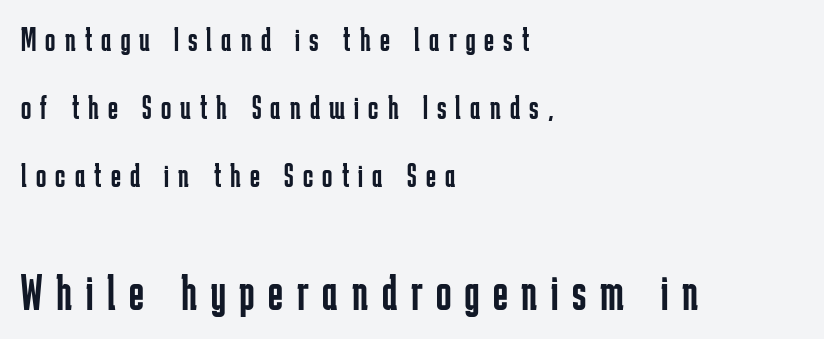
{"serif": "no", "italic": "no", "bold": "no", "weight": "regular", "width": "condensed", "stroke_contrast": "low", "x_height": "medium", "monospaced": "no", "underline": "no", "align": "left", "line_spacing": "loose", "line_spacing_ratio": 2.0, "letter_spacing": "wide", "letter_spacing_em": 0.27, "larger_block": "second", "size_ratio": 1.5, "glyph_px": 51}
